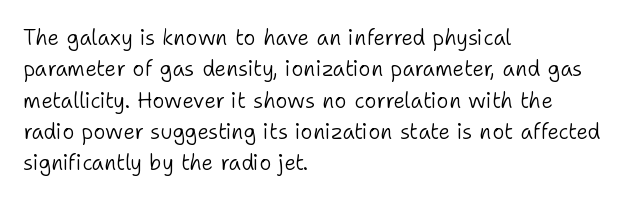
{"italic": "no", "bold": "no", "underline": "no", "align": "left", "line_spacing": "normal", "line_spacing_ratio": 1.49, "letter_spacing": "normal", "letter_spacing_em": 0.0, "glyph_px": 21}
